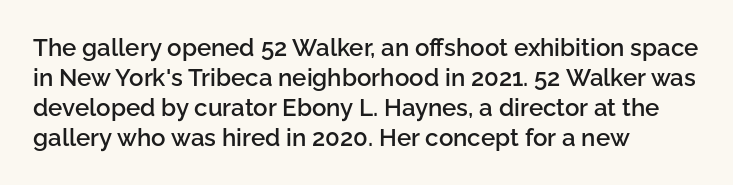
{"italic": "no", "bold": "semi", "underline": "no", "align": "left", "line_spacing": "normal", "line_spacing_ratio": 1.25, "letter_spacing": "normal", "letter_spacing_em": 0.0, "glyph_px": 24}
